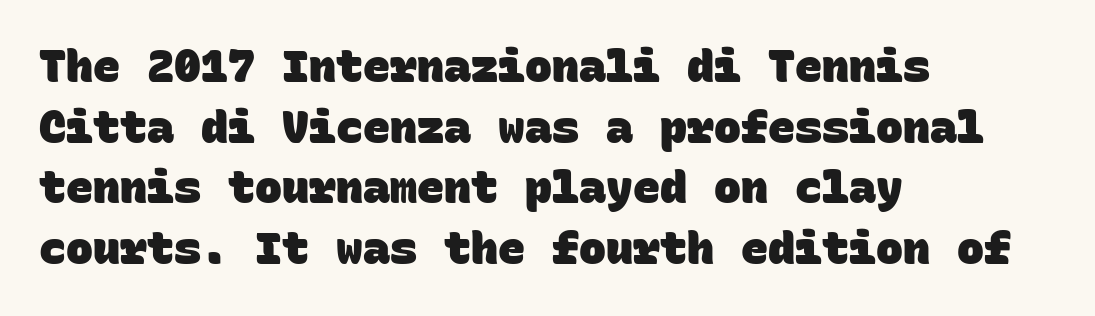
Q: Is the text bold? A: Yes.
Q: Is the typeface a serif or a sans-serif typeface? A: Sans-serif.
Q: Is the text underlined? A: No.
Q: How is the paragraph aligned? A: Left-aligned.
Q: Is the spacing between letters normal or unusually wide? A: Normal.
Q: Is the spacing between lines tight, normal or loose? A: Normal.
Q: Width (condensed, normal, or wide)? A: Normal.
Q: Stroke contrast? A: Low.
Q: x-height? A: Large.
Q: Monospaced? A: Yes.
